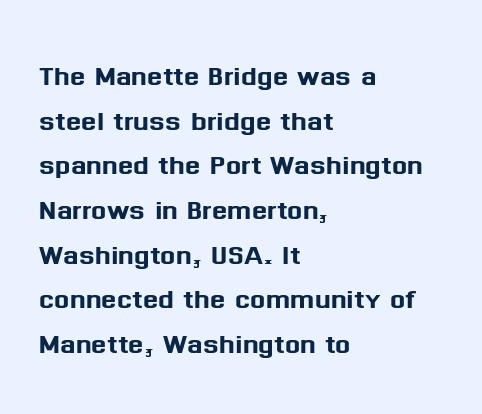
The line texture is even and compact thanks to regular tracking. Unlike italic type, these characters show no tilt at all. All the whitespace from short lines collects on the right. The letters advance in unequal steps, a hallmark of proportional type. What kind of face is this? One without serifs — a sans. The words here are not underlined.
